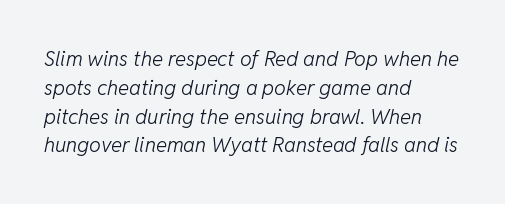
The image shows 21 px text type, italic (leaning right); set left-aligned, normal line spacing (1.37x), normal letter spacing, not underlined.
